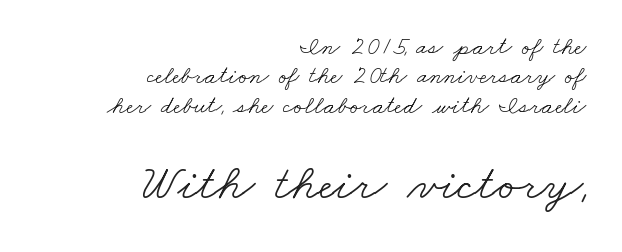
Heft: none added — not bold. Is this a sans? No — the strokes have serifs. Note: smaller setting up top, larger setting below. The glyphs are unaccompanied by any horizontal stroke below them. Here the designer chose a conventional face with non-uniform glyph widths.
